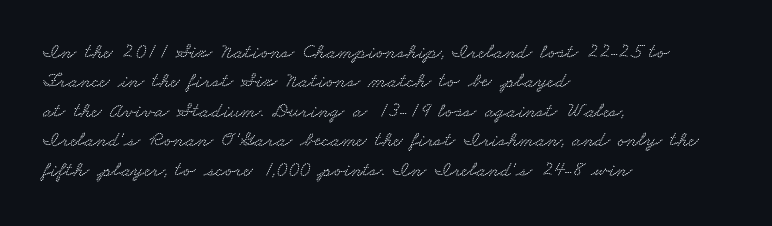
Q: Is the text underlined? A: No.
Q: How is the paragraph aligned? A: Left-aligned.
Q: Is the spacing between letters normal or unusually wide? A: Normal.
Q: Is the spacing between lines tight, normal or loose? A: Normal.
